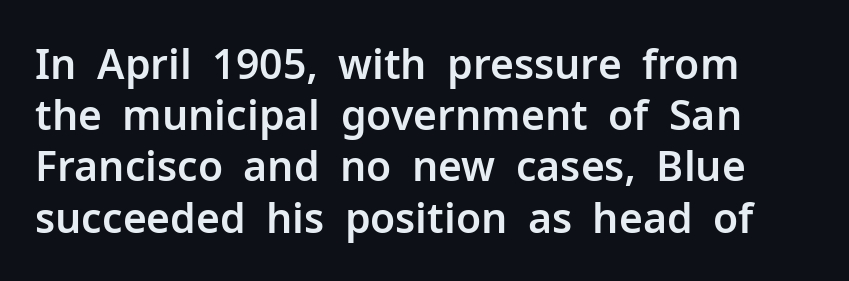
The image shows 41 px sans-serif type, upright; set normal line spacing (1.25x), normal letter spacing, not underlined; low stroke contrast and a medium x-height.
